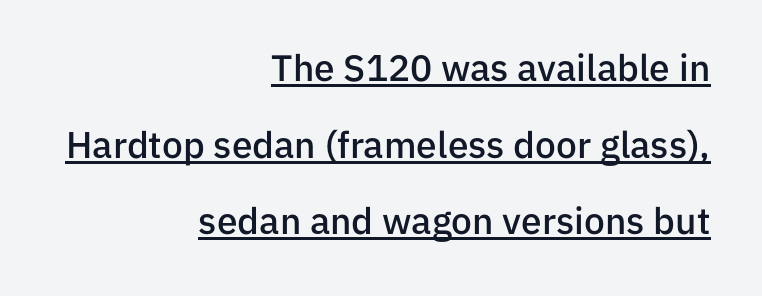
The image shows 37 px semibold sans-serif type, upright; set right-aligned, loose line spacing (2.07x), normal letter spacing, underlined; low stroke contrast and a medium x-height.
